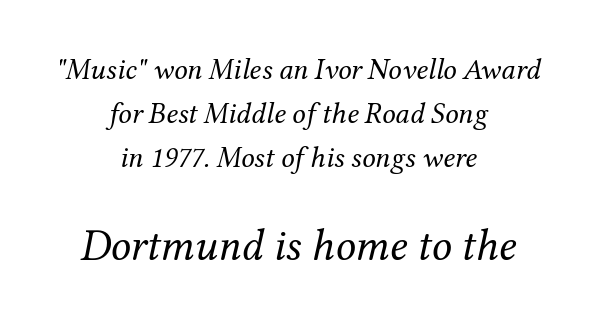
Q: Is the text bold? A: No.
Q: Is the text italic (slanted)? A: Yes, it leans right by about 12 degrees.
Q: Is the typeface a serif or a sans-serif typeface? A: Serif.
Q: Is the text underlined? A: No.
Q: How is the paragraph aligned? A: Centered.
Q: Is the spacing between letters normal or unusually wide? A: Normal.
Q: Is the spacing between lines tight, normal or loose? A: Normal.
Q: Which block of text is set in a larger size, the first (top) or the second (bottom)? A: The second (bottom) one.
Q: Width (condensed, normal, or wide)? A: Normal.
Q: Stroke contrast? A: Medium.
Q: x-height? A: Medium.
Q: Monospaced? A: No.
